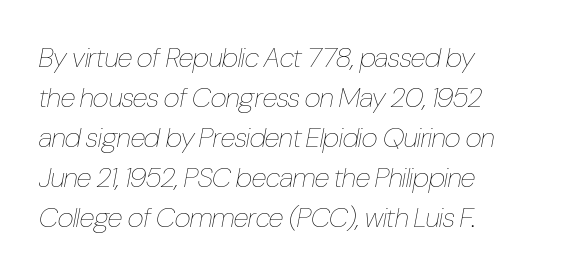
The image shows 28 px thin, condensed type, italic (leaning right); set normal line spacing (1.43x), normal letter spacing, not underlined; low stroke contrast and a medium x-height.
